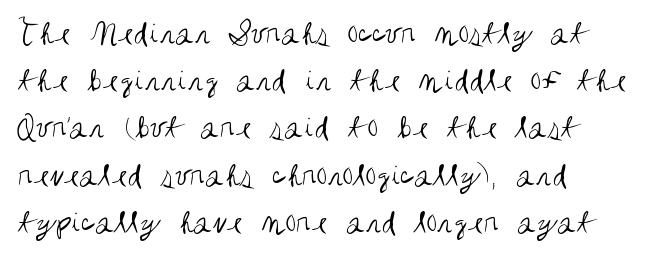
This sample has the flowing, uneven cadence of proportional lettering. Underlining? Definitely not there. A normal amount of white space separates one row of letters from the next. Casual observation: everything's shoved over to the left. Stem width sits at or under what a default text font uses.
